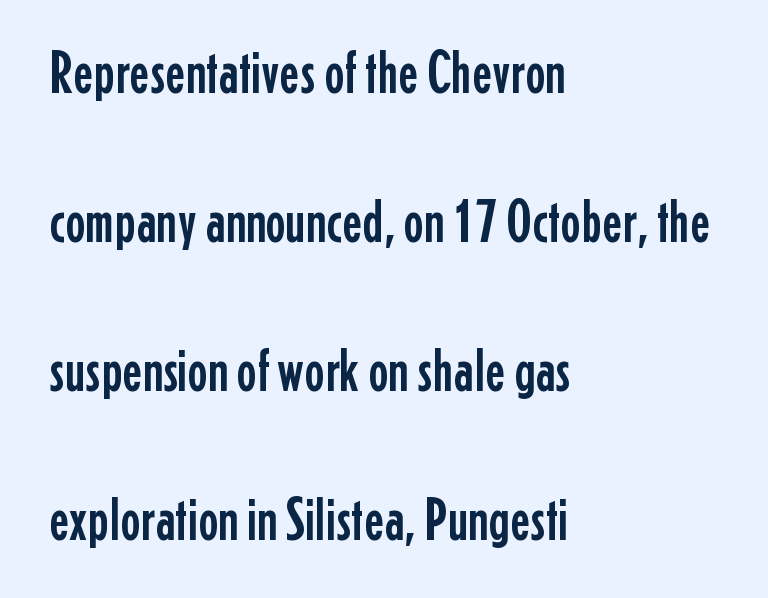
The image shows 61 px condensed sans-serif type, upright; set left-aligned, loose line spacing (2.44x), normal letter spacing, not underlined; low stroke contrast and a medium x-height.
